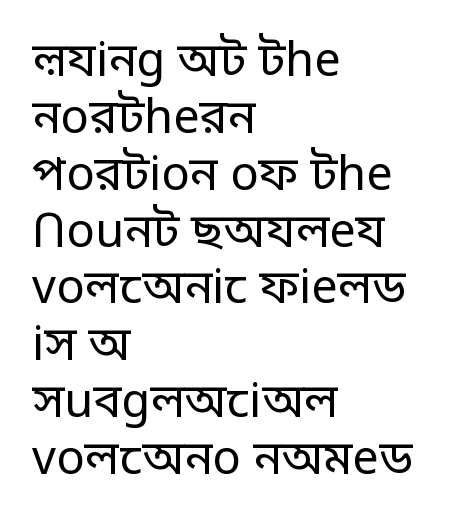
The image shows 47 px regular-weight sans-serif type, upright; set left-aligned, line spacing 1.21x, normal letter spacing, not underlined; low stroke contrast and a large x-height.
